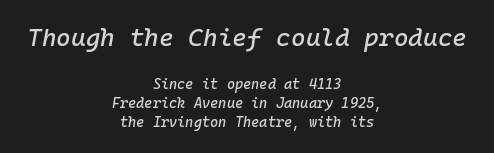
The typography opts for an oblique posture over an upright one. Honestly, the letter spacing is just normal — you wouldn't notice it. Decoration check: the copy has no underline. The face used here appears at its bigger size in the upper chunk. Normally led — the rows are evenly, conventionally spaced. One-word summary of the alignment: center.
